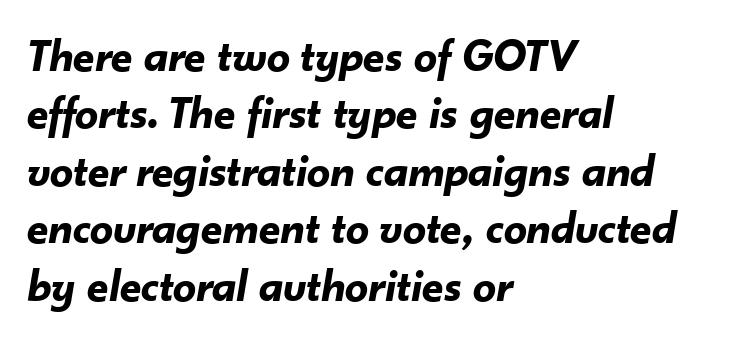
Q: Is the text bold? A: Yes.
Q: Is the text italic (slanted)? A: Yes, it leans right by about 10 degrees.
Q: Is the text underlined? A: No.
Q: How is the paragraph aligned? A: Left-aligned.
Q: Is the spacing between letters normal or unusually wide? A: Normal.
Q: Is the spacing between lines tight, normal or loose? A: Normal.
Q: Width (condensed, normal, or wide)? A: Normal.
Q: Stroke contrast? A: Low.
Q: x-height? A: Small.
Q: Monospaced? A: No.
